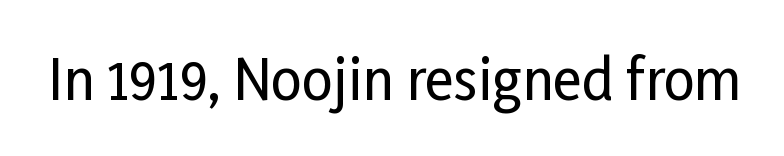
The image shows 55 px condensed sans-serif type, upright; set normal letter spacing, not underlined; low stroke contrast and a medium x-height.
